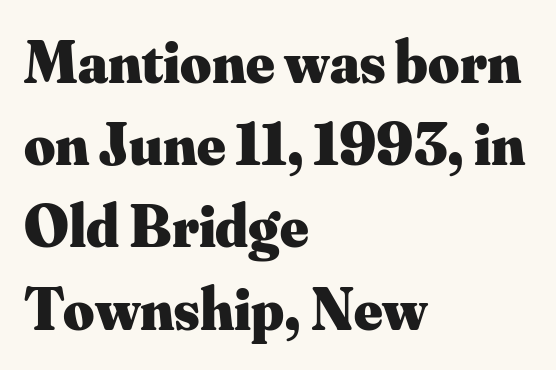
This sample has the flowing, uneven cadence of proportional lettering. The passage is arranged the way most books set body copy — flush left. The letters are bold, with thick, heavy strokes. Descenders are the only things crossing below the line. The text was rendered using a seriffed face with decorative stroke endings. Caption: standard tracking, unaltered.
